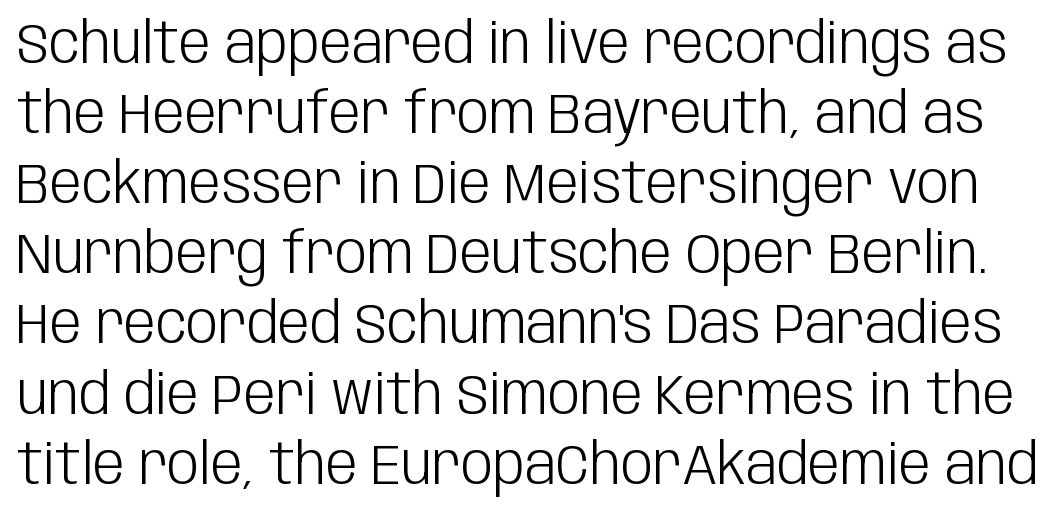
{"serif": "no", "italic": "no", "bold": "no", "weight": "light", "width": "condensed", "stroke_contrast": "low", "x_height": "large", "monospaced": "no", "underline": "no", "line_spacing_ratio": 1.23, "letter_spacing": "normal", "letter_spacing_em": 0.0, "glyph_px": 57}
